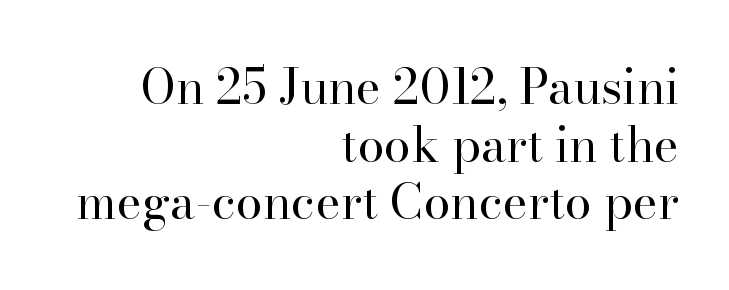
The image shows 48 px regular-weight serif type, upright; set right-aligned, line spacing 1.2x, normal letter spacing, not underlined; high stroke contrast and a small x-height.
